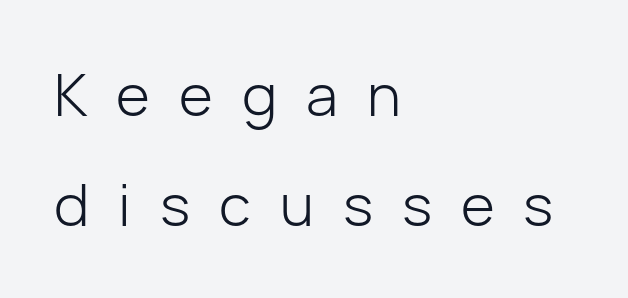
The image shows 58 px light sans-serif type, upright; set left-aligned, line spacing 1.89x, unusually wide letter spacing (+0.5 em), not underlined; low stroke contrast and a medium x-height.
